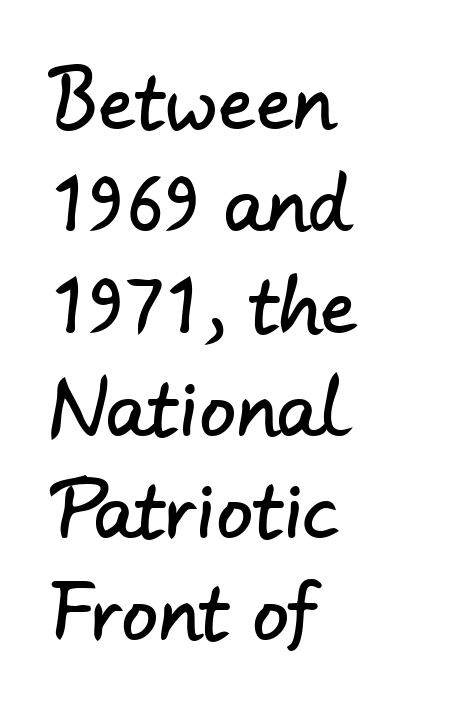
Does the type have serifs? No, each stem ends abruptly. A typesetter would call this leading conventional body-copy spacing. Note the varied advance widths — an 'i' is clearly narrower than an 'm'. The area under the type is left untouched. There is no visible air inserted between adjacent glyphs.
